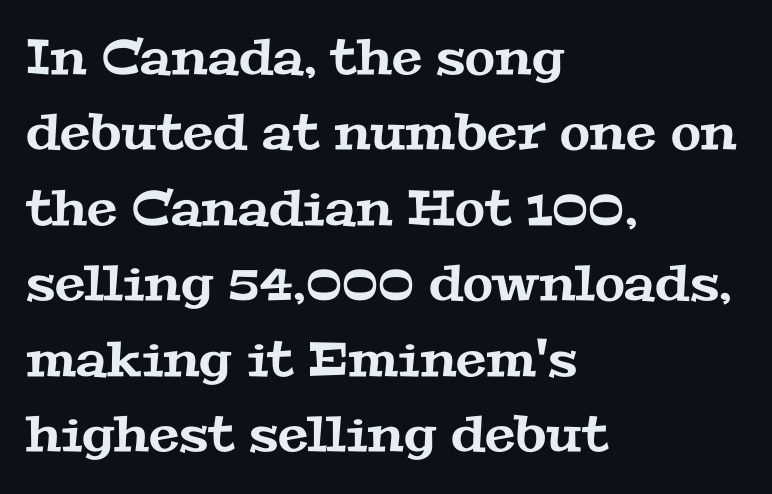
Q: Is the typeface a serif or a sans-serif typeface? A: Serif.
Q: Is the text underlined? A: No.
Q: How is the paragraph aligned? A: Left-aligned.
Q: Is the spacing between letters normal or unusually wide? A: Normal.
Q: Is the spacing between lines tight, normal or loose? A: Normal.
Q: Width (condensed, normal, or wide)? A: Wide.
Q: Stroke contrast? A: Medium.
Q: x-height? A: Medium.
Q: Monospaced? A: No.
